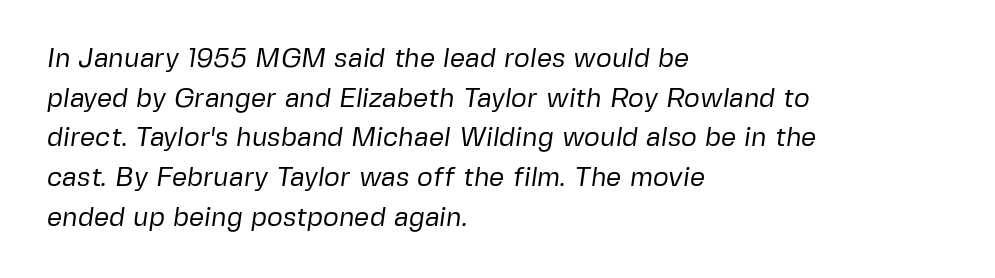
Summary of weight: not heavy and not bold. Quick note: underline off. These lines keep a tight, regular rhythm from letter to letter. Alignment: flush left.
